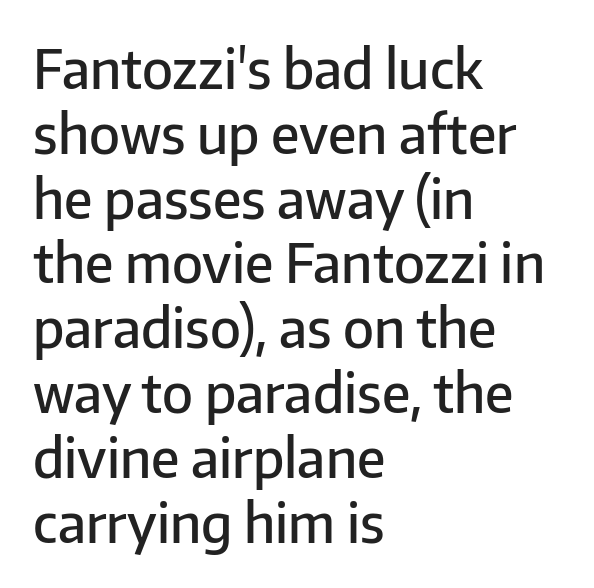
Q: Is the text bold? A: Semi-bold.
Q: Is the text italic (slanted)? A: No, it is upright.
Q: Is the typeface a serif or a sans-serif typeface? A: Sans-serif.
Q: Is the text underlined? A: No.
Q: How is the paragraph aligned? A: Left-aligned.
Q: Is the spacing between letters normal or unusually wide? A: Normal.
Q: Width (condensed, normal, or wide)? A: Normal.
Q: Stroke contrast? A: Low.
Q: x-height? A: Medium.
Q: Monospaced? A: No.
